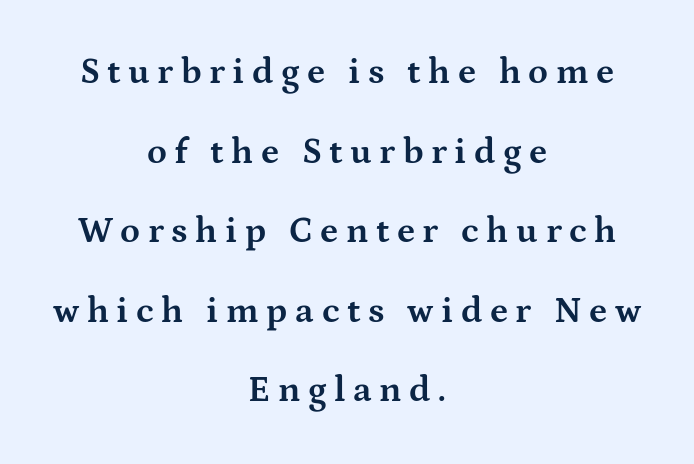
The image shows 36 px bold, wide serif type, upright; set centered, loose line spacing (2.21x), unusually wide letter spacing (+0.21 em), not underlined; medium stroke contrast and a medium x-height.
